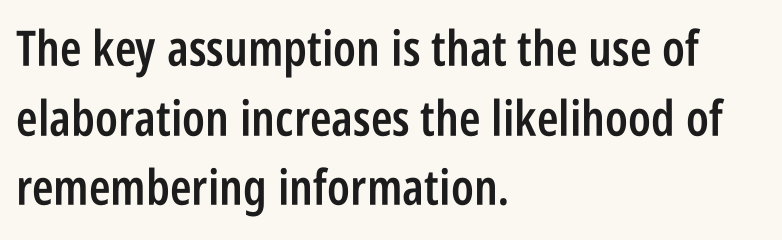
Q: Is the text bold? A: Semi-bold.
Q: Is the text italic (slanted)? A: No, it is upright.
Q: Is the typeface a serif or a sans-serif typeface? A: Sans-serif.
Q: Is the text underlined? A: No.
Q: How is the paragraph aligned? A: Left-aligned.
Q: Is the spacing between letters normal or unusually wide? A: Normal.
Q: Is the spacing between lines tight, normal or loose? A: Normal.
Q: Width (condensed, normal, or wide)? A: Condensed.
Q: Stroke contrast? A: Low.
Q: x-height? A: Large.
Q: Monospaced? A: No.
